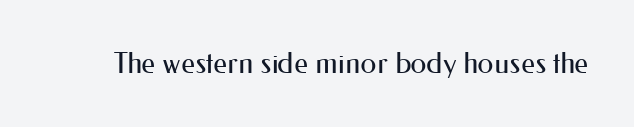
The image shows 29 px regular-weight sans-serif type, upright; set normal letter spacing, not underlined; medium stroke contrast and a small x-height.
